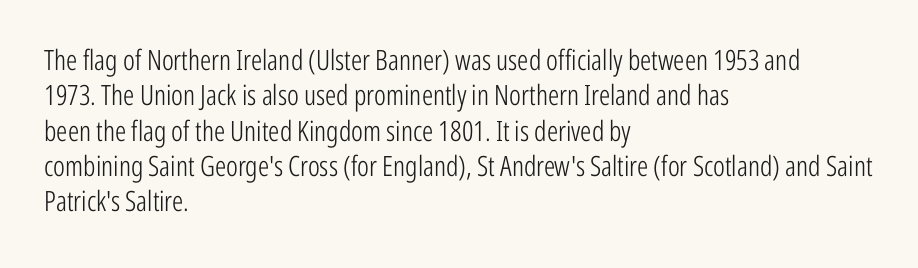
The image shows 28 px light, condensed sans-serif type, upright; set left-aligned, normal line spacing (1.26x), normal letter spacing, not underlined; low stroke contrast and a medium x-height.
